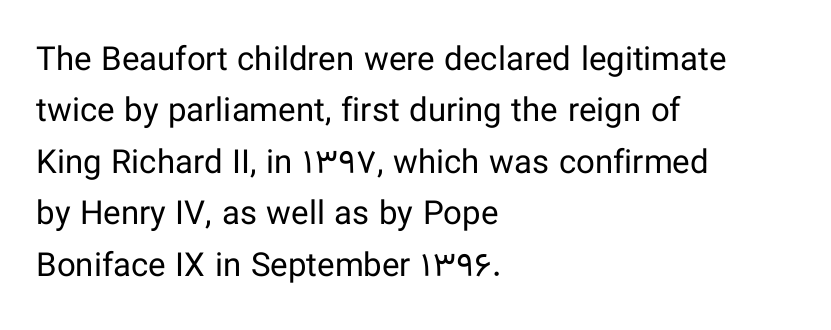
Posture: upright roman. Check under the words: just untouched page. No extra tracking has been applied to these lines. The space between consecutive lines is moderate.
